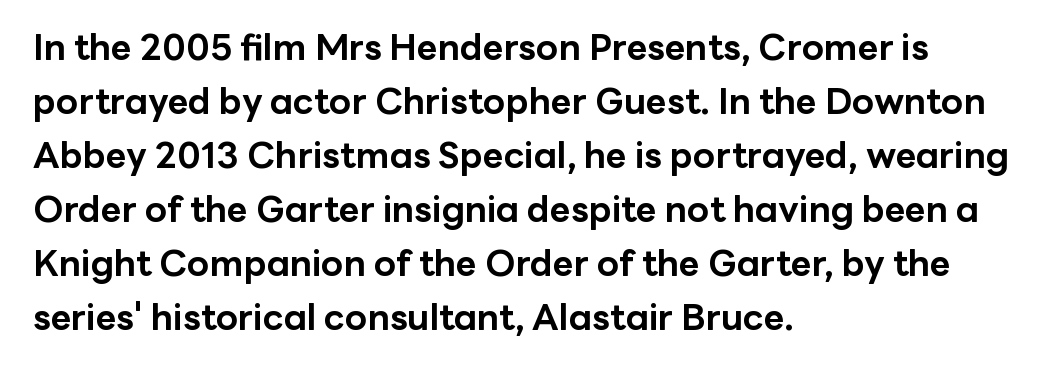
The image shows 36 px bold sans-serif type, upright; set left-aligned, normal line spacing (1.5x), normal letter spacing, not underlined; low stroke contrast and a medium x-height.
